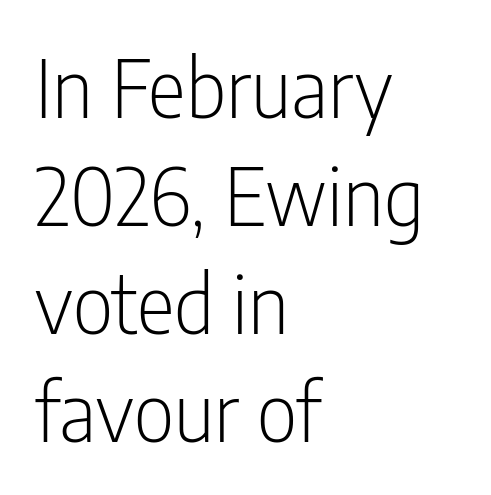
{"serif": "no", "italic": "no", "bold": "no", "weight": "light", "width": "condensed", "stroke_contrast": "low", "x_height": "medium", "monospaced": "no", "underline": "no", "align": "left", "line_spacing": "normal", "line_spacing_ratio": 1.35, "letter_spacing": "normal", "letter_spacing_em": 0.0, "glyph_px": 80}
